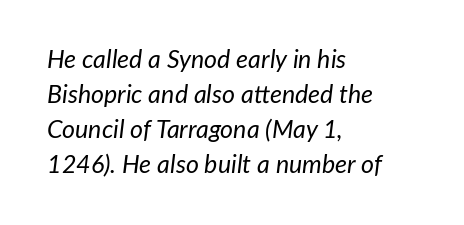
Q: Is the text bold? A: No.
Q: Is the text italic (slanted)? A: Yes, it leans right by about 7 degrees.
Q: Is the text underlined? A: No.
Q: How is the paragraph aligned? A: Left-aligned.
Q: Is the spacing between letters normal or unusually wide? A: Normal.
Q: Is the spacing between lines tight, normal or loose? A: Normal.
